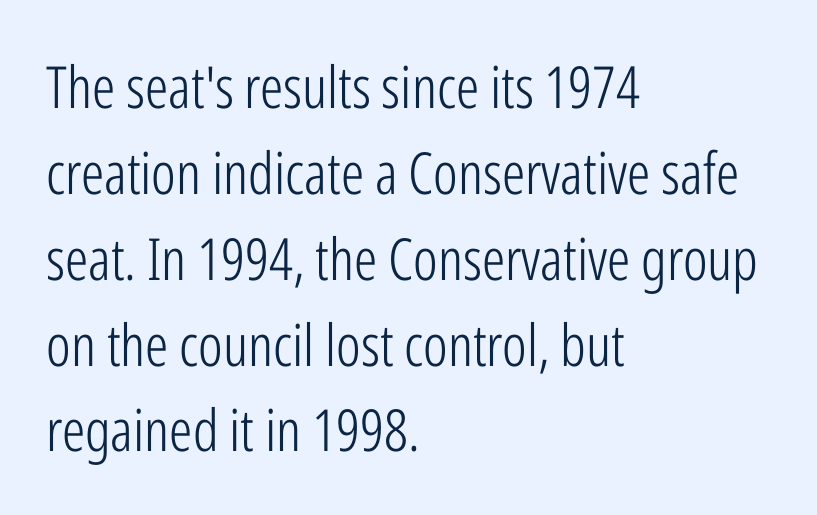
The image shows 58 px light, condensed sans-serif type, upright; set left-aligned, normal line spacing (1.48x), normal letter spacing, not underlined; low stroke contrast and a medium x-height.
